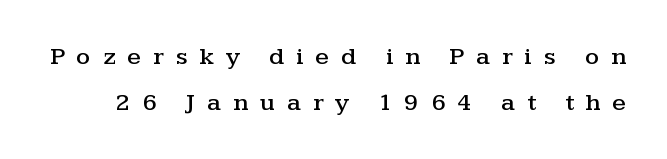
The image shows 25 px text type, upright; set line spacing 1.83x, unusually wide letter spacing (+0.48 em), not underlined.
